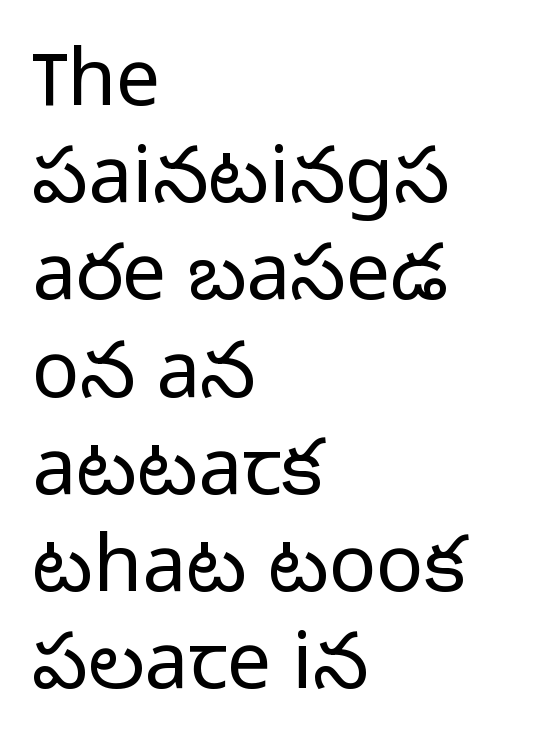
The image shows 79 px light sans-serif type, upright; set left-aligned, line spacing 1.23x, normal letter spacing, not underlined; low stroke contrast and a medium x-height.
